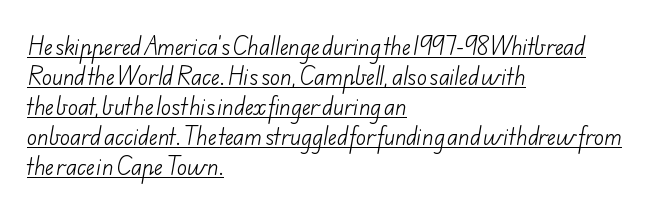
{"bold": "no", "underline": "yes", "align": "left", "line_spacing": "normal", "line_spacing_ratio": 1.43, "letter_spacing": "normal", "letter_spacing_em": 0.0, "glyph_px": 21}
